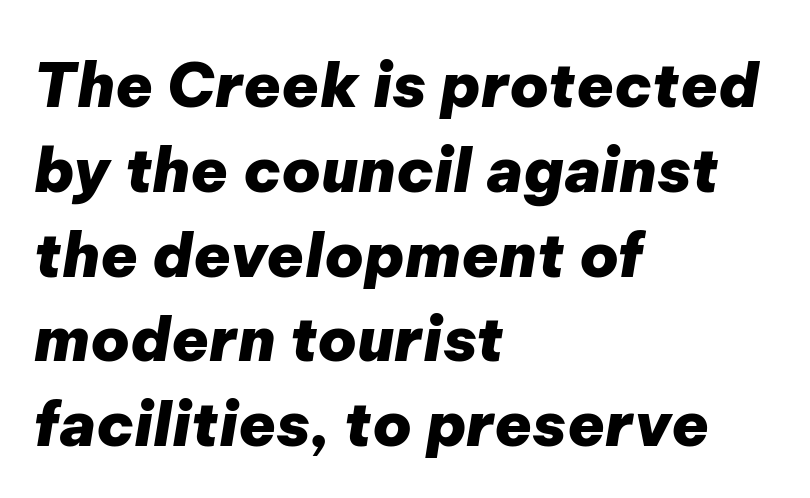
The image shows 61 px heavy type, italic (leaning right); set left-aligned, normal line spacing (1.39x), normal letter spacing, not underlined; low stroke contrast and a medium x-height.
